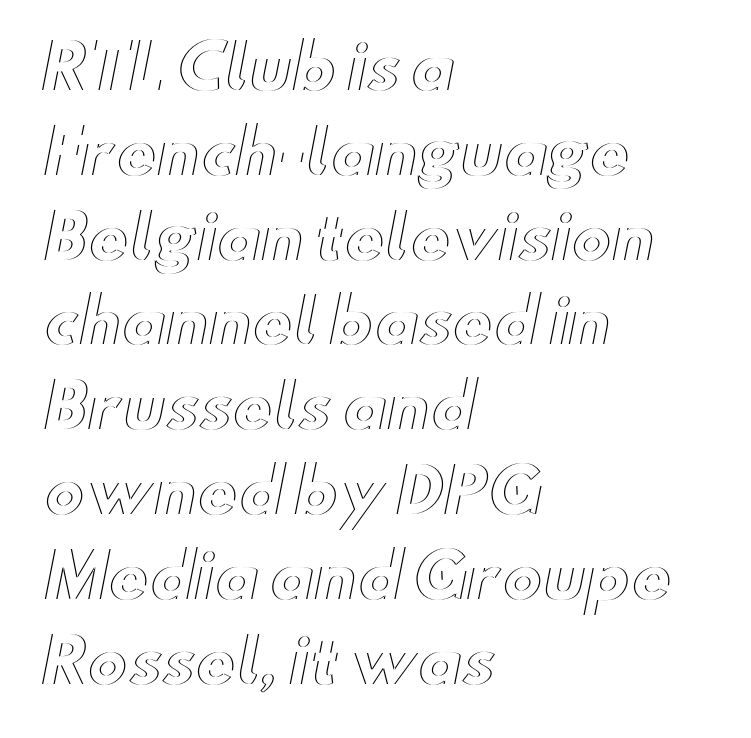
{"width": "wide", "x_height": "small", "monospaced": "no", "underline": "no", "align": "left", "line_spacing": "normal", "line_spacing_ratio": 1.39, "letter_spacing": "normal", "letter_spacing_em": 0.0, "glyph_px": 61}
